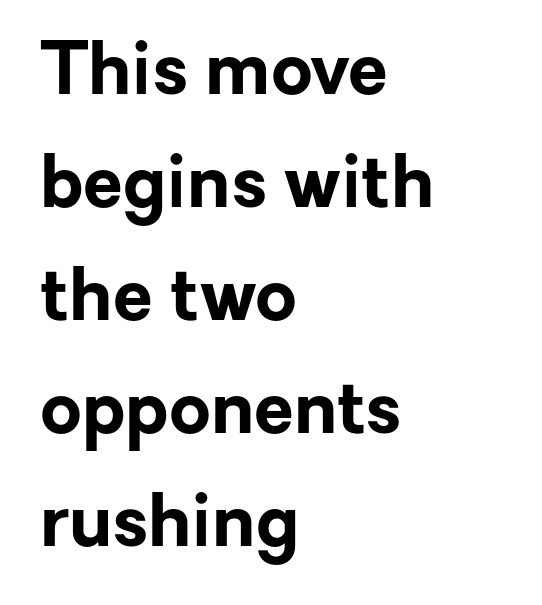
The line-height multiplier appears to be the usual default. Proportional: the letters do not fall into vertical columns. Nope, not italic — everything's standing straight. The compositor pushed each line to the left boundary. Look at the stroke-to-counter ratio: heavy, a bold.
